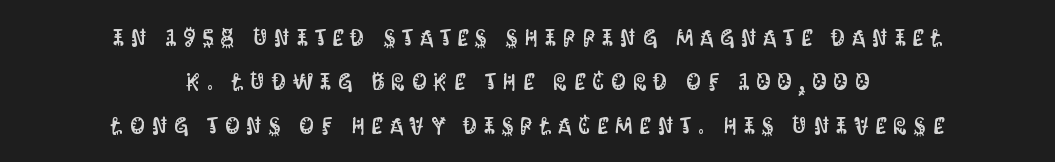
{"italic": "no", "underline": "no", "align": "center", "line_spacing": "loose", "line_spacing_ratio": 1.91, "letter_spacing": "wide", "letter_spacing_em": 0.3, "glyph_px": 23}
